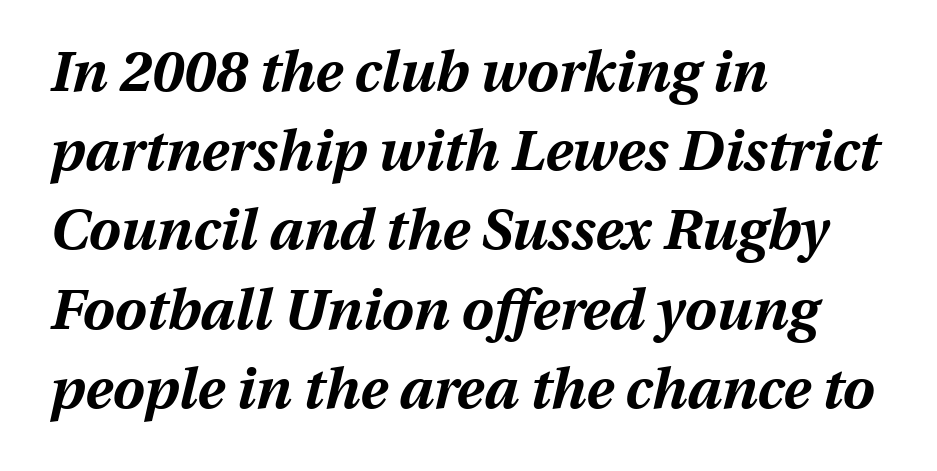
{"italic": "yes", "lean": "right", "slant_degrees": 13, "bold": "yes", "weight": "bold", "width": "normal", "stroke_contrast": "medium", "x_height": "medium", "monospaced": "no", "underline": "no", "align": "left", "line_spacing": "normal", "line_spacing_ratio": 1.39, "letter_spacing": "normal", "letter_spacing_em": 0.0, "glyph_px": 57}
